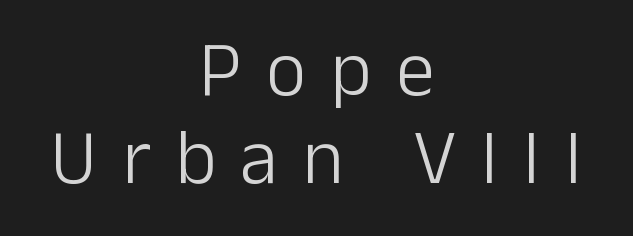
{"serif": "no", "italic": "no", "bold": "no", "weight": "light", "width": "normal", "stroke_contrast": "low", "x_height": "medium", "monospaced": "no", "underline": "no", "align": "center", "line_spacing": "tight", "line_spacing_ratio": 1.13, "letter_spacing": "wide", "letter_spacing_em": 0.31, "glyph_px": 78}
